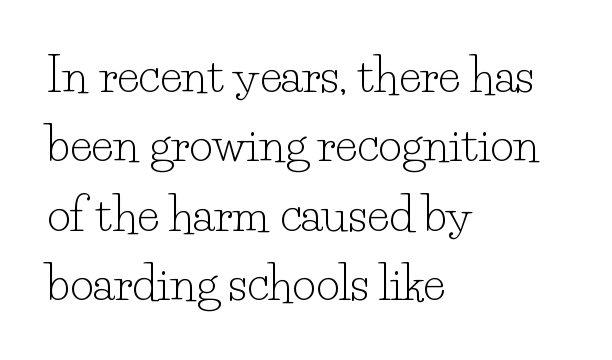
{"serif": "yes", "italic": "no", "bold": "no", "weight": "light", "width": "normal", "stroke_contrast": "low", "x_height": "small", "monospaced": "no", "underline": "no", "align": "left", "line_spacing": "normal", "line_spacing_ratio": 1.51, "letter_spacing": "normal", "letter_spacing_em": 0.0, "glyph_px": 46}
